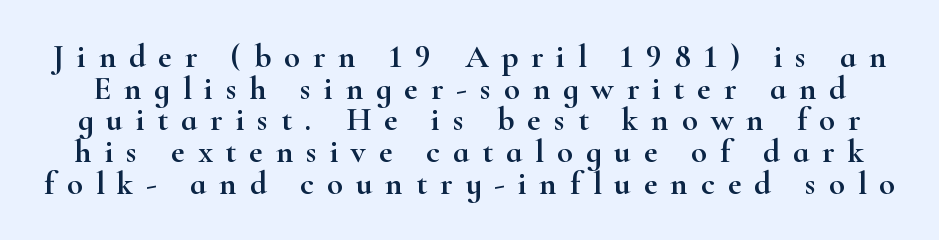
The image shows 33 px wide serif type, upright; set tight line spacing (0.96x), unusually wide letter spacing (+0.39 em), not underlined; high stroke contrast and a small x-height.
